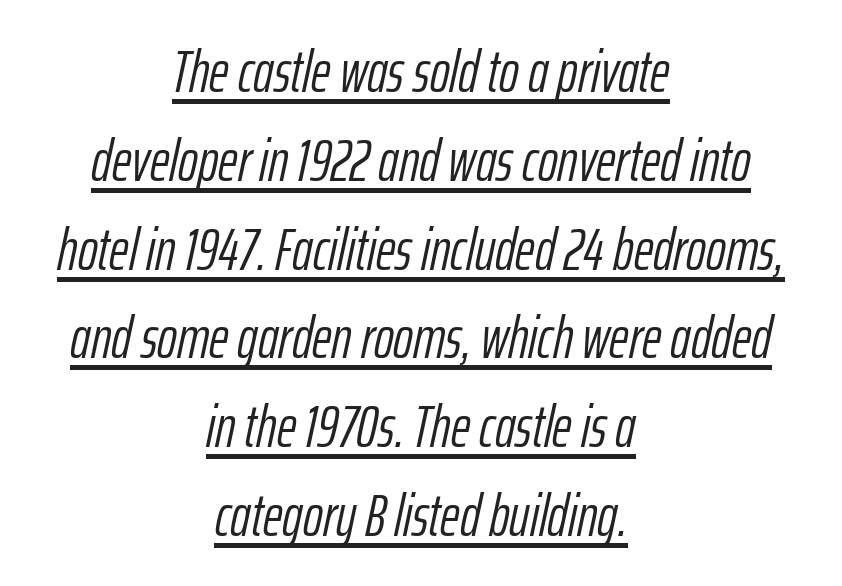
The image shows 60 px light, condensed type, italic (leaning right); set centered, normal line spacing (1.48x), normal letter spacing, underlined; low stroke contrast and a medium x-height.
